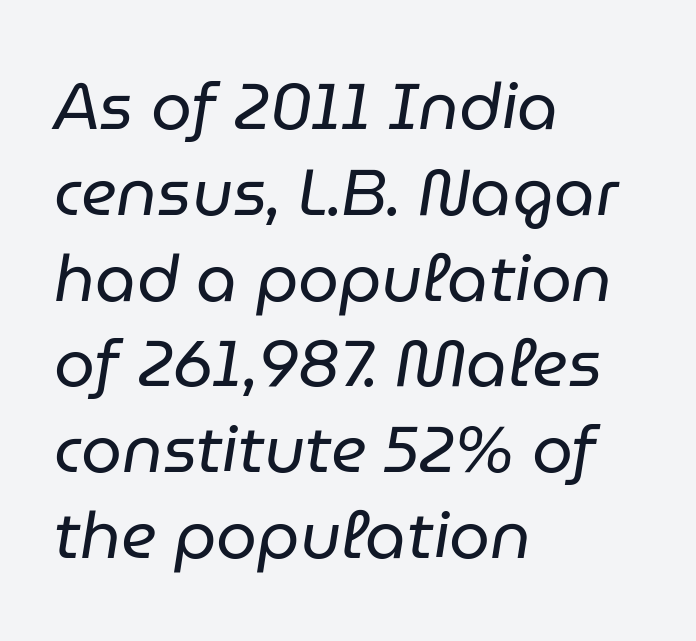
What's the leading like? Ordinary, nothing unusual. There is no visible air inserted between adjacent glyphs. Is this a heavy cut? Hardly; it is regular or lighter. Compared with ordinary roman type, these characters are visibly tilted. The glyphs are unaccompanied by any horizontal stroke below them. The typesetter chose a ragged-right arrangement here.
